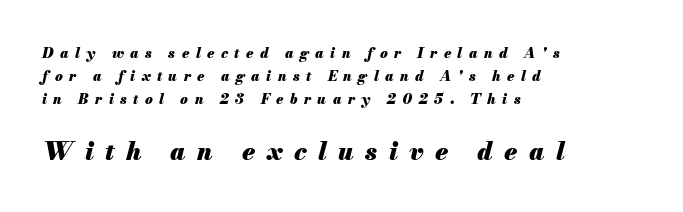
The image shows 25 px bold type, italic (leaning right); set left-aligned, normal line spacing (1.64x), unusually wide letter spacing (+0.46 em), not underlined; the second (bottom) block is 1.79x larger.
